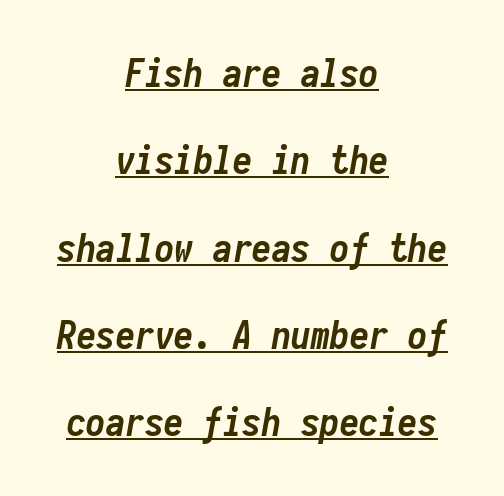
Q: Is the text bold? A: Yes.
Q: Is the text italic (slanted)? A: Yes, it leans right by about 10 degrees.
Q: Is the text underlined? A: Yes.
Q: How is the paragraph aligned? A: Centered.
Q: Is the spacing between letters normal or unusually wide? A: Normal.
Q: Is the spacing between lines tight, normal or loose? A: Loose.
Q: Width (condensed, normal, or wide)? A: Condensed.
Q: Stroke contrast? A: Low.
Q: x-height? A: Medium.
Q: Monospaced? A: Yes.
